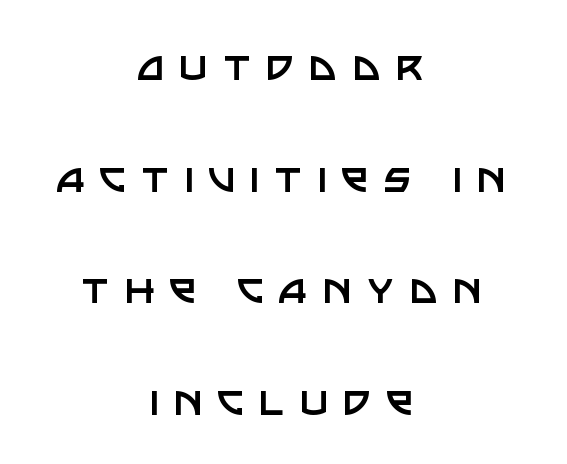
Q: Is the text bold? A: No.
Q: Is the text italic (slanted)? A: No, it is upright.
Q: Is the typeface a serif or a sans-serif typeface? A: Sans-serif.
Q: Is the text underlined? A: No.
Q: How is the paragraph aligned? A: Centered.
Q: Is the spacing between letters normal or unusually wide? A: Unusually wide.
Q: Is the spacing between lines tight, normal or loose? A: Loose.
Q: Width (condensed, normal, or wide)? A: Normal.
Q: Stroke contrast? A: Low.
Q: x-height? A: Large.
Q: Monospaced? A: No.
